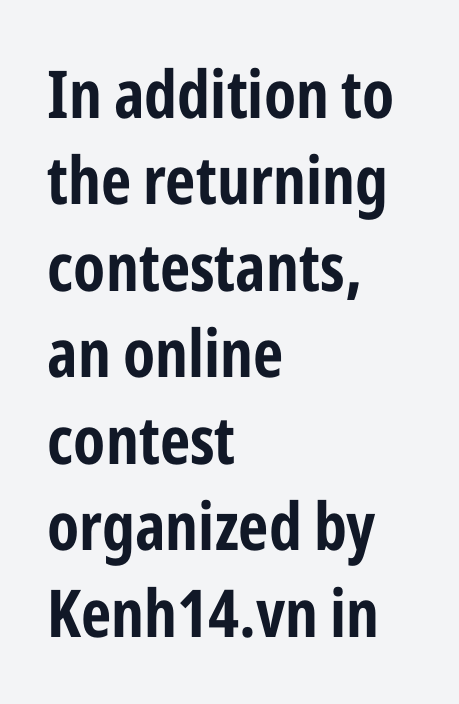
Q: Is the text italic (slanted)? A: No, it is upright.
Q: Is the typeface a serif or a sans-serif typeface? A: Sans-serif.
Q: Is the text underlined? A: No.
Q: How is the paragraph aligned? A: Left-aligned.
Q: Is the spacing between letters normal or unusually wide? A: Normal.
Q: Is the spacing between lines tight, normal or loose? A: Normal.
Q: Width (condensed, normal, or wide)? A: Condensed.
Q: Stroke contrast? A: Low.
Q: x-height? A: Medium.
Q: Monospaced? A: No.
